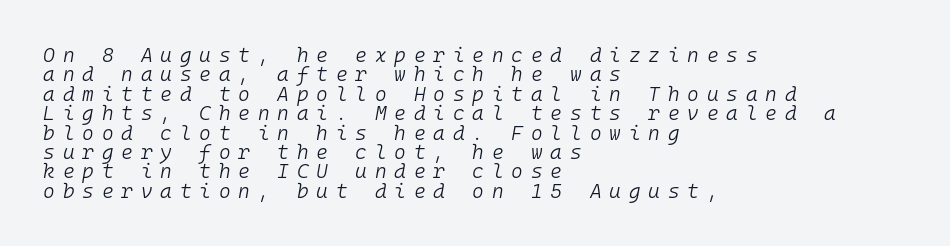
Unmarked baselines from the first word to the last. A quiet, ordinary-to-light weight characterises the typeface. Here the glyphs are tracked loosely, breaking word shapes into spaced letters. This sample trades vertical openness for compactness between lines.
